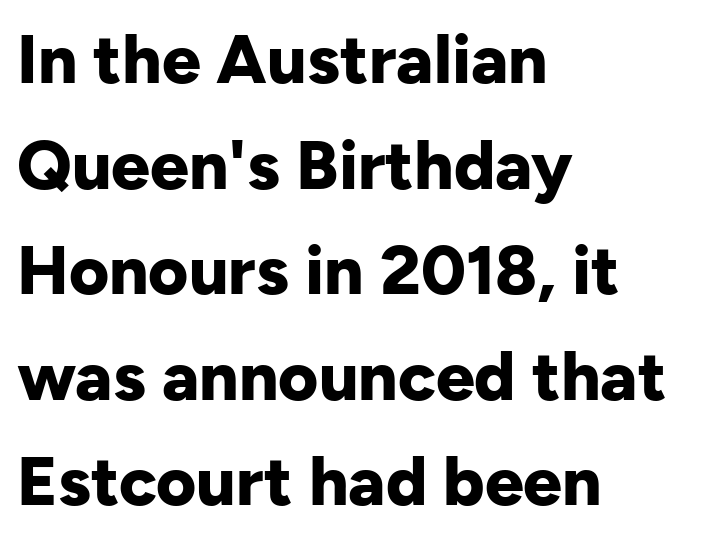
{"serif": "no", "italic": "no", "bold": "yes", "weight": "bold", "width": "normal", "stroke_contrast": "low", "x_height": "medium", "monospaced": "no", "underline": "no", "align": "left", "line_spacing": "normal", "line_spacing_ratio": 1.53, "letter_spacing": "normal", "letter_spacing_em": 0.0, "glyph_px": 69}
